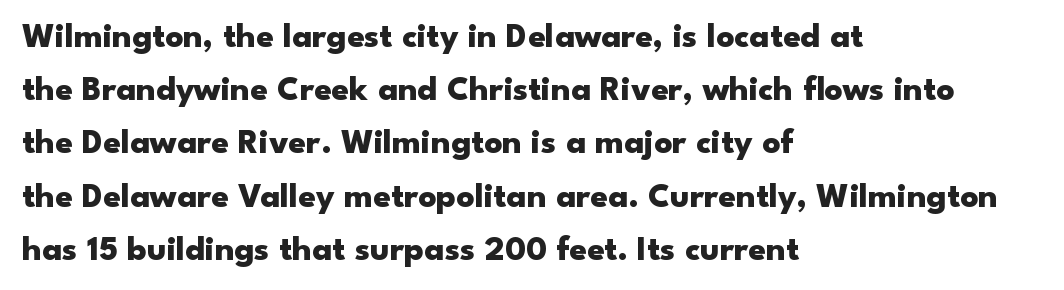
The image shows 35 px heavy, wide sans-serif type, upright; set left-aligned, normal line spacing (1.52x), normal letter spacing, not underlined; low stroke contrast and a small x-height.
